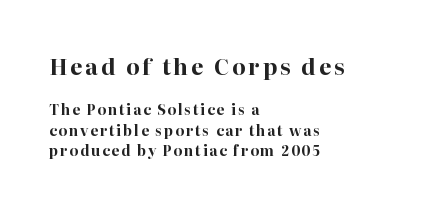
The lines in this sample share a left origin and differ only in where they stop. Quick note: underline off. The more generous point size was reserved for the upper chunk. The passage shown stacks its lines at a standard gap. Summary of weight: heavy, a full bold.
